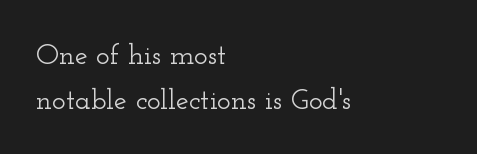
If you measured baseline to baseline, you'd find a middling distance. Think of a printed novel: that variable character pitch is what you see here. Clear beneath every line of the passage. Short and long lines alike share a common starting point at left. What kind of face is this? One with serifs.
